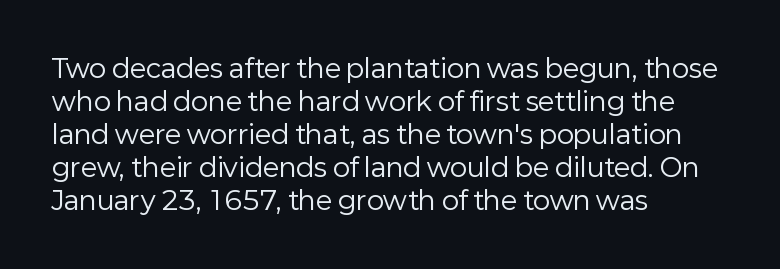
{"italic": "no", "bold": "no", "underline": "no", "align": "left", "line_spacing": "normal", "line_spacing_ratio": 1.27, "letter_spacing": "normal", "letter_spacing_em": 0.0, "glyph_px": 26}
